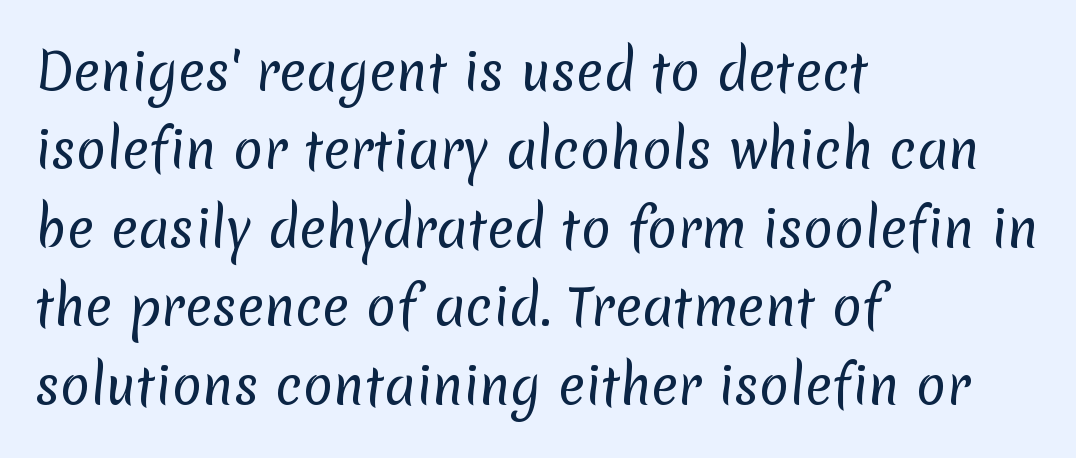
The letterforms sit at book weight or below. The passage shown is not underscored anywhere. Students, note that the glyphs here touch the page at normal intervals. A typesetter would call this proportional, since set widths differ per character. Which margin do the lines hug? The left one — the right edge is uneven. Summary of vertical rhythm: regular, with standard interline spacing.
